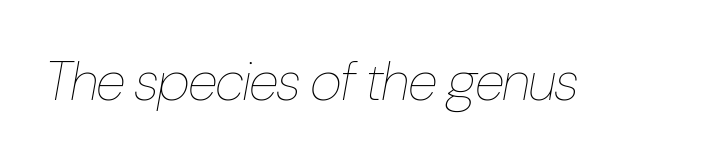
The image shows 55 px thin, condensed type, italic (leaning right); set normal letter spacing, not underlined; low stroke contrast and a medium x-height.
